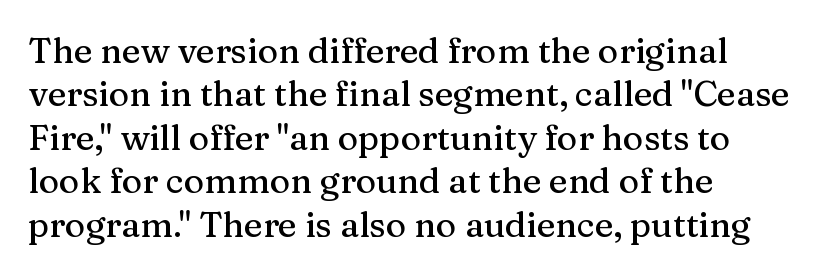
Q: Is the text italic (slanted)? A: No, it is upright.
Q: Is the typeface a serif or a sans-serif typeface? A: Serif.
Q: Is the text underlined? A: No.
Q: How is the paragraph aligned? A: Left-aligned.
Q: Is the spacing between letters normal or unusually wide? A: Normal.
Q: Width (condensed, normal, or wide)? A: Normal.
Q: Stroke contrast? A: Medium.
Q: x-height? A: Medium.
Q: Monospaced? A: No.
